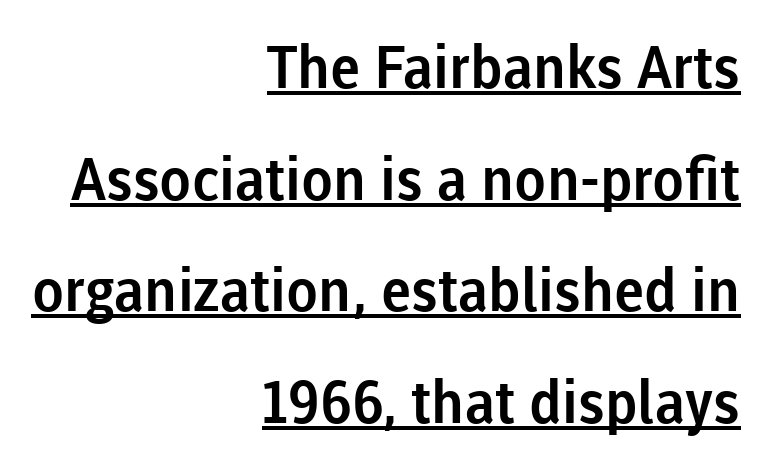
Nope, not italic — everything's standing straight. The letters advance in unequal steps, a hallmark of proportional type. What decoration does the sample have? An underline. There is no visible air inserted between adjacent glyphs.
